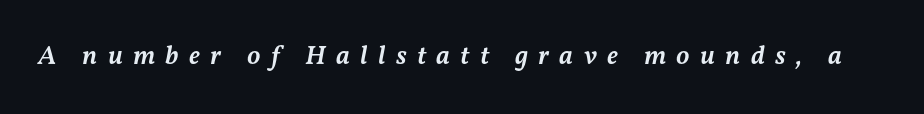
Q: Is the text bold? A: Semi-bold.
Q: Is the text italic (slanted)? A: Yes, it leans right by about 11 degrees.
Q: Is the text underlined? A: No.
Q: Is the spacing between letters normal or unusually wide? A: Unusually wide.
